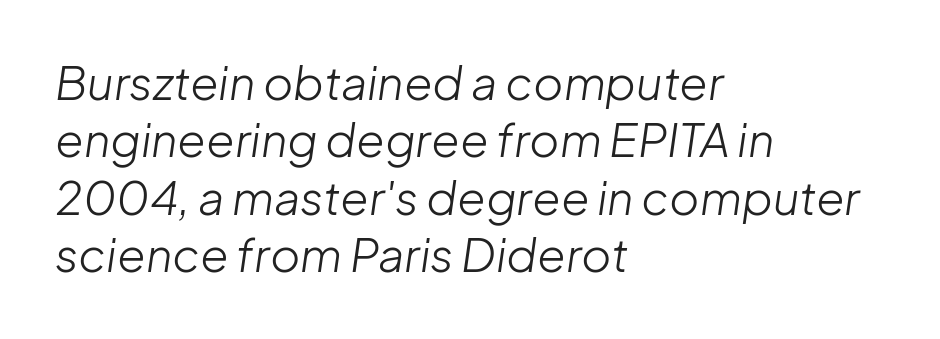
Evenly set lines give the paragraph a standard silhouette. Looks like regular typesetting: each glyph gets only the width it needs. The glyphs look as if they've been sheared to an angle. Observe the ordinary spacing: letters are neighbours, not strangers. The setting favours the left margin, as ordinary paragraphs usually do.
